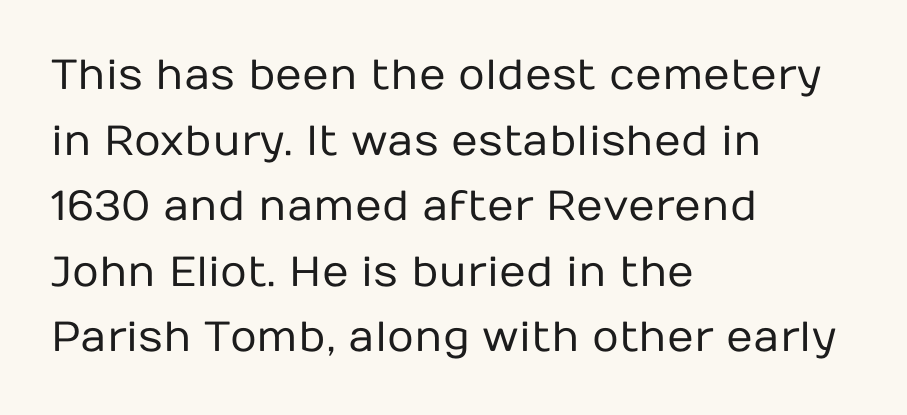
Q: Is the text bold? A: No.
Q: Is the text italic (slanted)? A: No, it is upright.
Q: Is the typeface a serif or a sans-serif typeface? A: Sans-serif.
Q: Is the text underlined? A: No.
Q: How is the paragraph aligned? A: Left-aligned.
Q: Is the spacing between letters normal or unusually wide? A: Normal.
Q: Is the spacing between lines tight, normal or loose? A: Normal.
Q: Width (condensed, normal, or wide)? A: Normal.
Q: Stroke contrast? A: Low.
Q: x-height? A: Medium.
Q: Monospaced? A: No.
